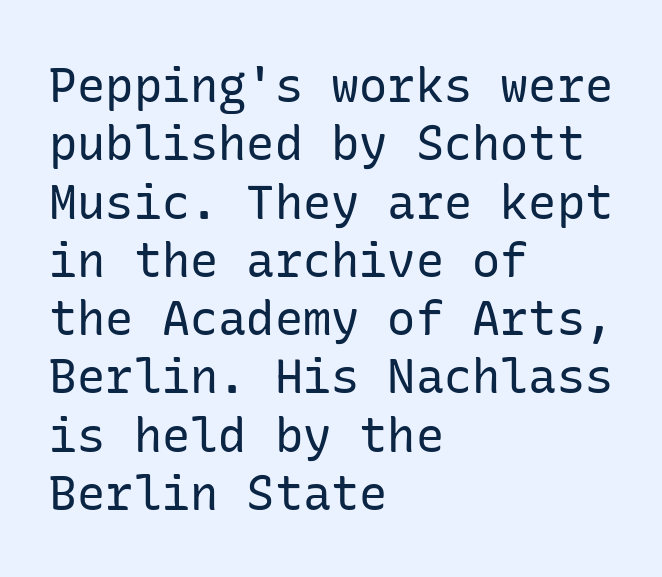
{"serif": "no", "italic": "no", "bold": "no", "weight": "regular", "width": "normal", "stroke_contrast": "low", "x_height": "medium", "underline": "no", "align": "left", "line_spacing_ratio": 1.24, "letter_spacing": "normal", "letter_spacing_em": 0.0, "glyph_px": 47}
